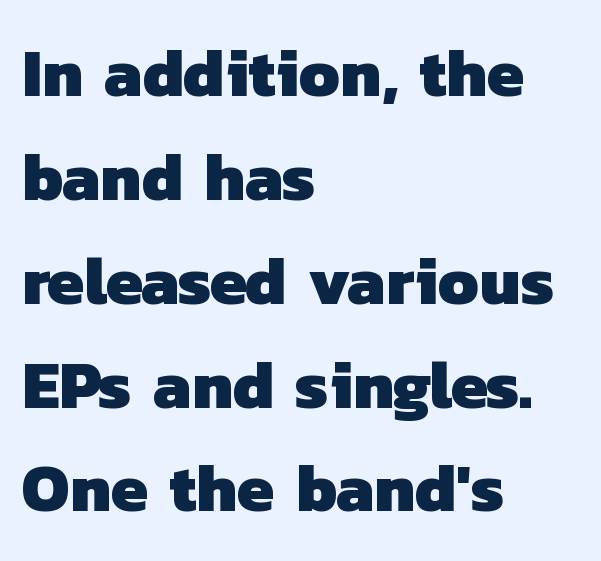
{"serif": "no", "bold": "yes", "weight": "heavy", "width": "normal", "stroke_contrast": "low", "x_height": "medium", "monospaced": "no", "underline": "no", "align": "left", "line_spacing": "normal", "line_spacing_ratio": 1.55, "letter_spacing": "normal", "letter_spacing_em": 0.0, "glyph_px": 67}
